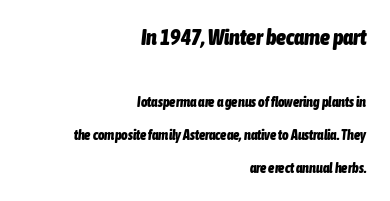
The image shows 22 px bold type, italic (leaning right); set right-aligned, loose line spacing (2.35x), normal letter spacing, not underlined; the first (top) block is 1.57x larger.
